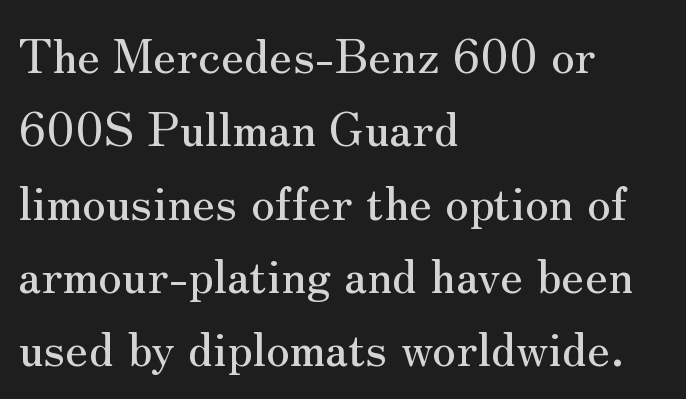
Q: Is the text italic (slanted)? A: No, it is upright.
Q: Is the typeface a serif or a sans-serif typeface? A: Serif.
Q: Is the text underlined? A: No.
Q: How is the paragraph aligned? A: Left-aligned.
Q: Is the spacing between letters normal or unusually wide? A: Normal.
Q: Is the spacing between lines tight, normal or loose? A: Normal.
Q: Width (condensed, normal, or wide)? A: Normal.
Q: Stroke contrast? A: Medium.
Q: x-height? A: Small.
Q: Monospaced? A: No.
